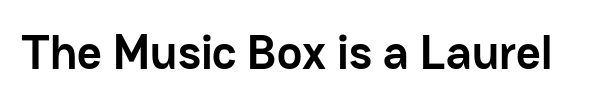
The image shows 48 px semibold sans-serif type, upright; set normal letter spacing, not underlined; low stroke contrast and a medium x-height.
